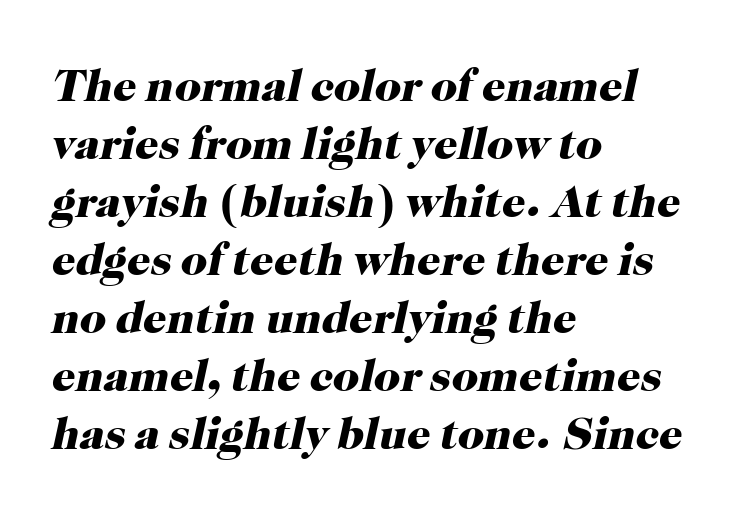
{"serif": "yes", "italic": "yes", "lean": "right", "slant_degrees": 12, "bold": "yes", "weight": "heavy", "width": "normal", "stroke_contrast": "high", "x_height": "medium", "monospaced": "no", "underline": "no", "align": "left", "line_spacing": "normal", "line_spacing_ratio": 1.26, "letter_spacing": "normal", "letter_spacing_em": 0.0, "glyph_px": 46}
